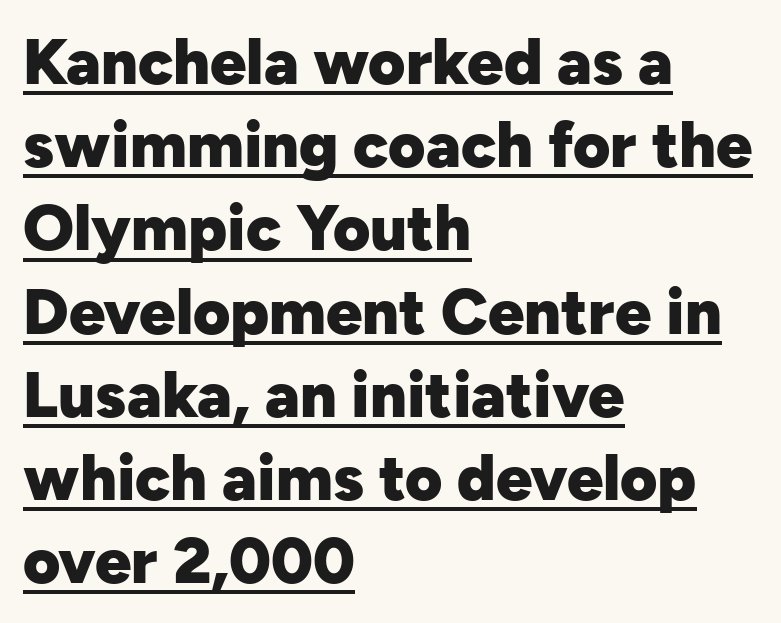
{"serif": "no", "italic": "no", "bold": "yes", "weight": "heavy", "width": "normal", "stroke_contrast": "low", "x_height": "medium", "monospaced": "no", "underline": "yes", "align": "left", "line_spacing": "normal", "line_spacing_ratio": 1.3, "letter_spacing": "normal", "letter_spacing_em": 0.0, "glyph_px": 64}
